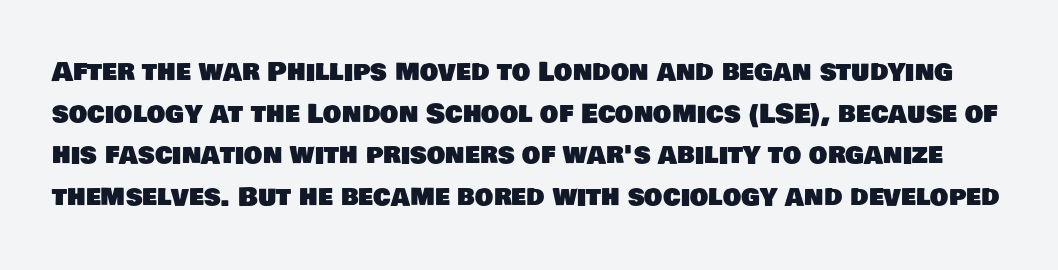
The image shows 26 px text type; set normal line spacing (1.6x), normal letter spacing, not underlined.
